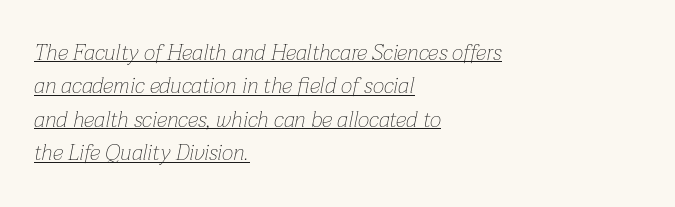
The specimen includes a rule beneath the text block's lines. The compositor pushed each line to the left boundary. Standard letterfit; no display-style spreading of the glyphs. The glyphs look as if they've been sheared to an angle. The weight tops out at a normal text grade.
